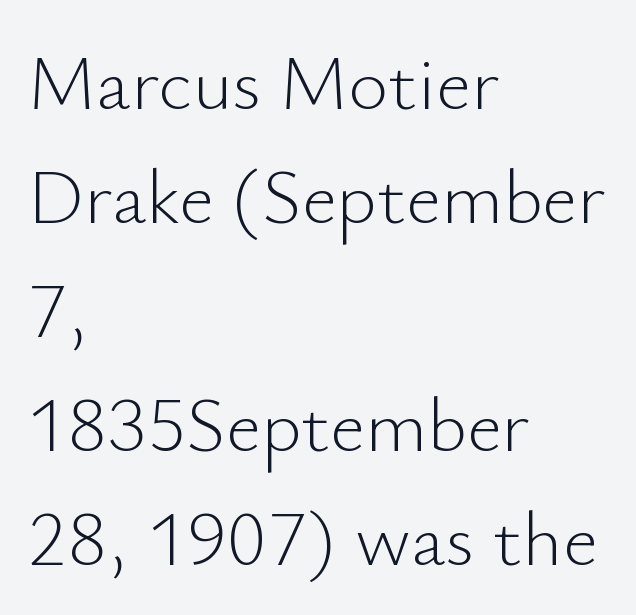
The image shows 77 px light sans-serif type, upright; set left-aligned, normal line spacing (1.48x), normal letter spacing, not underlined; low stroke contrast and a small x-height.
